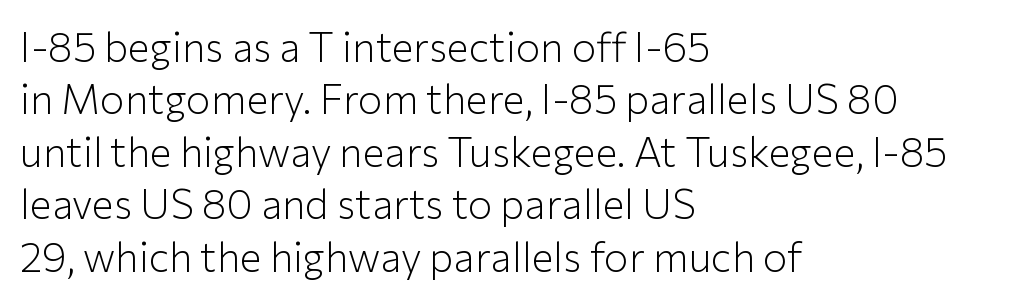
The image shows 41 px light sans-serif type, upright; set left-aligned, normal line spacing (1.28x), normal letter spacing, not underlined; low stroke contrast and a medium x-height.
